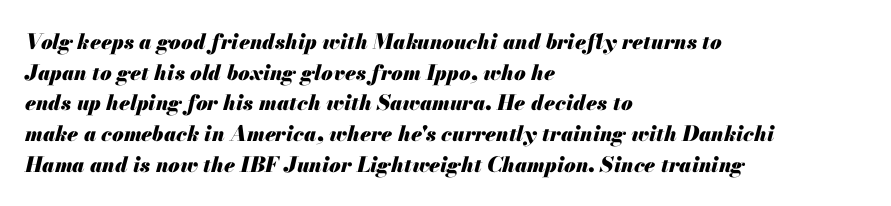
The image shows 21 px bold type, italic (leaning right); set left-aligned, normal line spacing (1.46x), normal letter spacing, not underlined.
